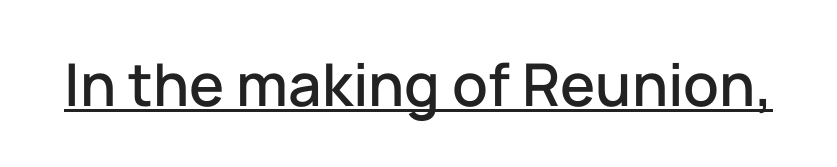
Q: Is the text italic (slanted)? A: No, it is upright.
Q: Is the typeface a serif or a sans-serif typeface? A: Sans-serif.
Q: Is the text underlined? A: Yes.
Q: Is the spacing between letters normal or unusually wide? A: Normal.
Q: Width (condensed, normal, or wide)? A: Normal.
Q: Stroke contrast? A: Low.
Q: x-height? A: Medium.
Q: Monospaced? A: No.
